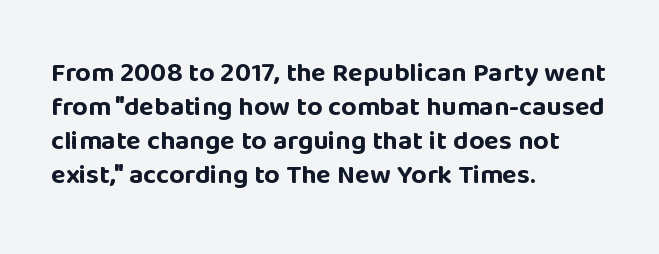
Does the weight exceed regular? Yes, all the way to bold. Short note: letters normally spaced. The space beneath each line is pristine and unruled. The typesetter chose a ragged-right arrangement here. Posture: vertical. The passage shown stacks its lines at a standard gap.
